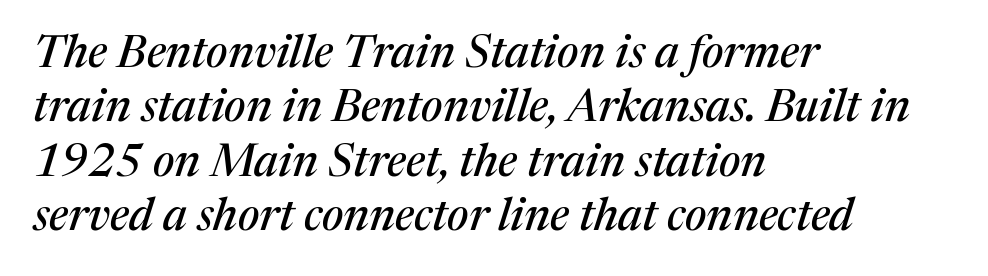
{"serif": "yes", "italic": "yes", "lean": "right", "slant_degrees": 17, "width": "normal", "stroke_contrast": "medium", "x_height": "medium", "monospaced": "no", "underline": "no", "align": "left", "line_spacing_ratio": 1.21, "letter_spacing": "normal", "letter_spacing_em": 0.0, "glyph_px": 45}
